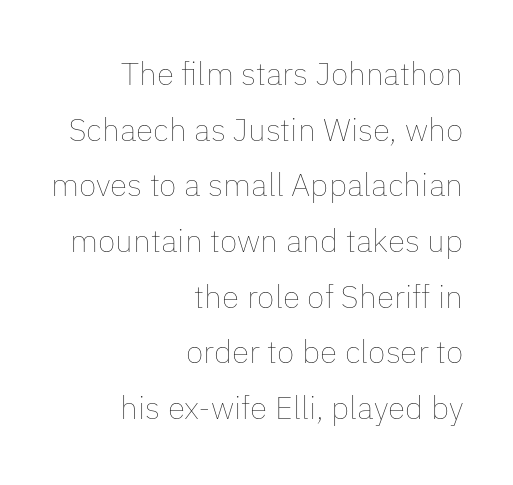
{"italic": "no", "bold": "no", "weight": "thin", "width": "normal", "stroke_contrast": "low", "x_height": "medium", "monospaced": "no", "underline": "no", "align": "right", "line_spacing_ratio": 1.74, "letter_spacing": "normal", "letter_spacing_em": 0.0, "glyph_px": 32}
